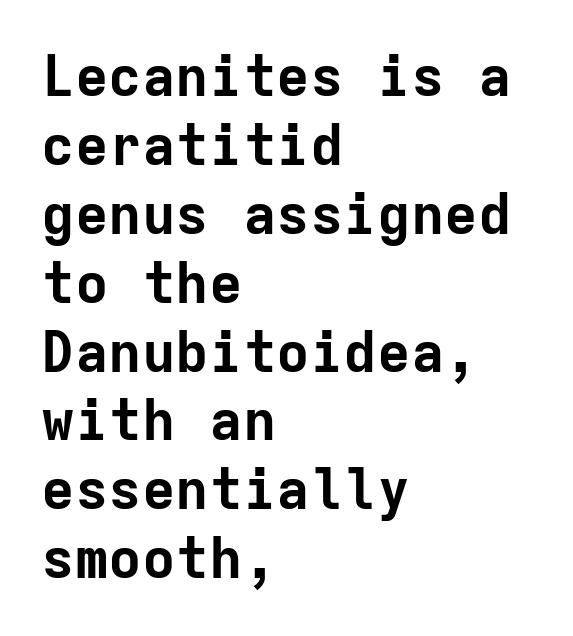
Q: Is the text bold? A: Yes.
Q: Is the text italic (slanted)? A: No, it is upright.
Q: Is the typeface a serif or a sans-serif typeface? A: Sans-serif.
Q: Is the text underlined? A: No.
Q: How is the paragraph aligned? A: Left-aligned.
Q: Is the spacing between letters normal or unusually wide? A: Normal.
Q: Width (condensed, normal, or wide)? A: Normal.
Q: Stroke contrast? A: Low.
Q: x-height? A: Medium.
Q: Monospaced? A: Yes.
